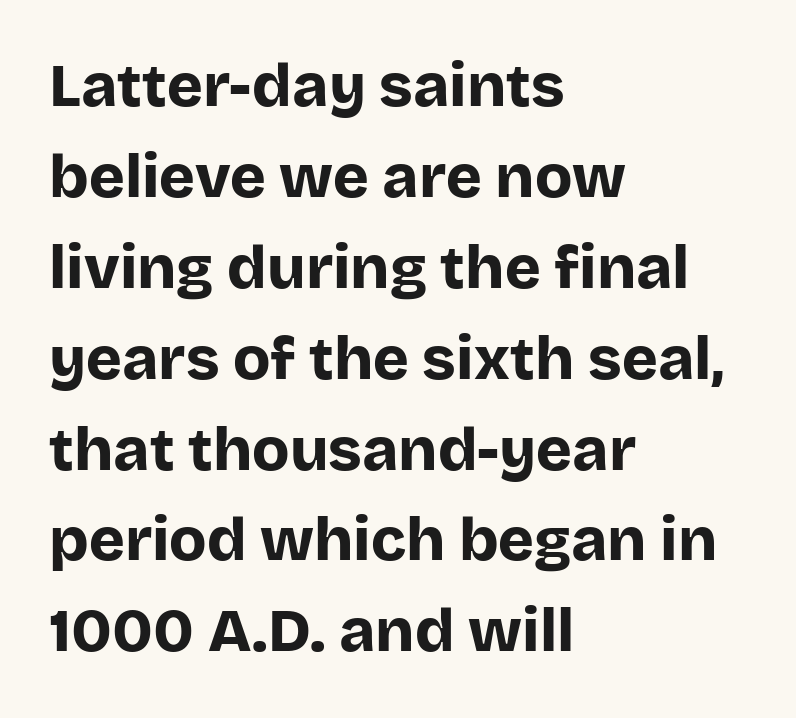
{"serif": "no", "italic": "no", "bold": "yes", "weight": "bold", "width": "normal", "stroke_contrast": "low", "x_height": "large", "monospaced": "no", "underline": "no", "align": "left", "line_spacing": "normal", "line_spacing_ratio": 1.49, "letter_spacing": "normal", "letter_spacing_em": 0.0, "glyph_px": 61}
